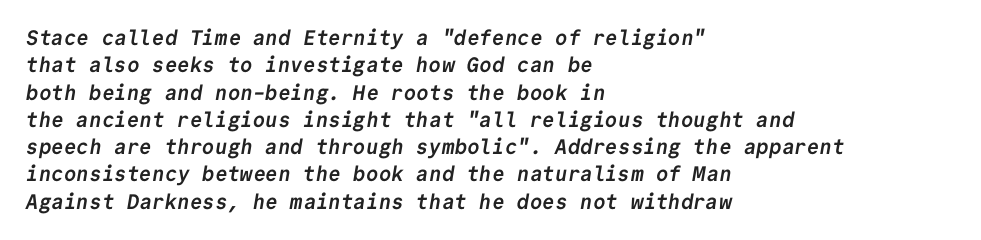
{"bold": "yes", "underline": "no", "align": "left", "line_spacing": "normal", "line_spacing_ratio": 1.3, "letter_spacing": "normal", "letter_spacing_em": 0.0, "glyph_px": 21}
